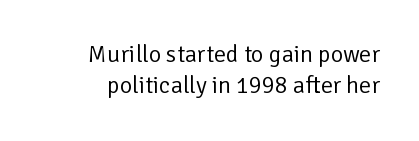
{"italic": "no", "bold": "no", "underline": "no", "line_spacing": "normal", "line_spacing_ratio": 1.31, "letter_spacing": "normal", "letter_spacing_em": 0.0, "glyph_px": 24}
